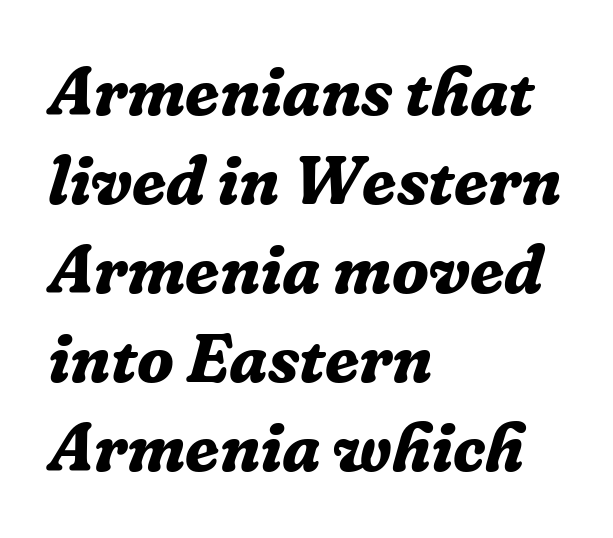
{"serif": "yes", "italic": "yes", "lean": "right", "slant_degrees": 16, "bold": "yes", "weight": "bold", "width": "normal", "stroke_contrast": "low", "x_height": "medium", "monospaced": "no", "underline": "no", "align": "left", "line_spacing": "normal", "line_spacing_ratio": 1.31, "letter_spacing": "normal", "letter_spacing_em": 0.0, "glyph_px": 68}
